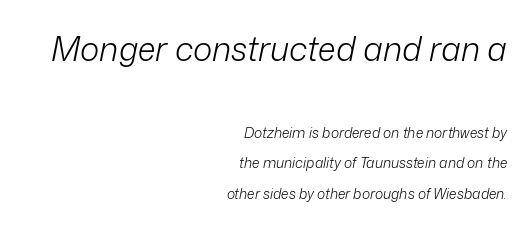
Q: Is the text bold? A: No.
Q: Is the text italic (slanted)? A: Yes, it leans right by about 12 degrees.
Q: Is the text underlined? A: No.
Q: How is the paragraph aligned? A: Right-aligned.
Q: Is the spacing between letters normal or unusually wide? A: Normal.
Q: Is the spacing between lines tight, normal or loose? A: Loose.
Q: Which block of text is set in a larger size, the first (top) or the second (bottom)? A: The first (top) one.
Q: Width (condensed, normal, or wide)? A: Normal.
Q: Stroke contrast? A: Low.
Q: x-height? A: Medium.
Q: Monospaced? A: No.
